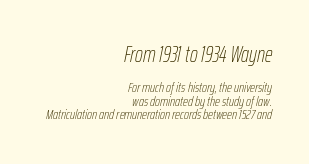
{"italic": "yes", "lean": "right", "slant_degrees": 12, "bold": "no", "underline": "no", "align": "right", "line_spacing": "tight", "line_spacing_ratio": 0.97, "letter_spacing": "normal", "letter_spacing_em": 0.0, "larger_block": "first", "size_ratio": 1.57, "glyph_px": 22}
